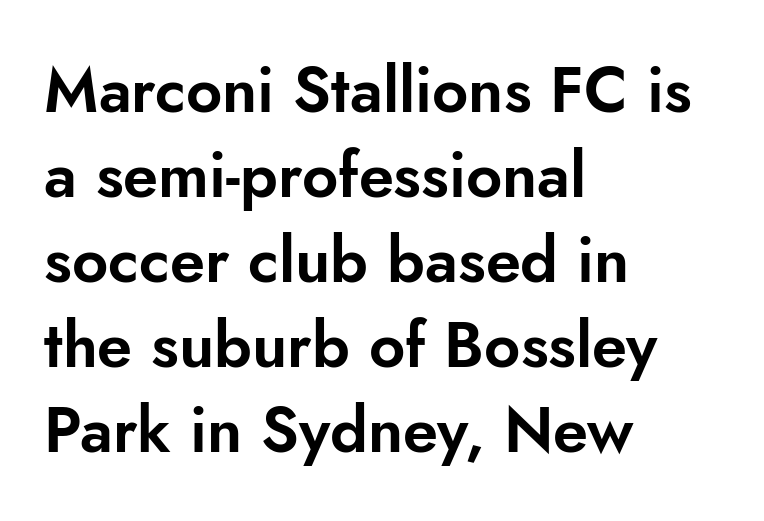
Q: Is the text italic (slanted)? A: No, it is upright.
Q: Is the typeface a serif or a sans-serif typeface? A: Sans-serif.
Q: Is the text underlined? A: No.
Q: How is the paragraph aligned? A: Left-aligned.
Q: Is the spacing between letters normal or unusually wide? A: Normal.
Q: Is the spacing between lines tight, normal or loose? A: Normal.
Q: Width (condensed, normal, or wide)? A: Normal.
Q: Stroke contrast? A: Low.
Q: x-height? A: Small.
Q: Monospaced? A: No.
